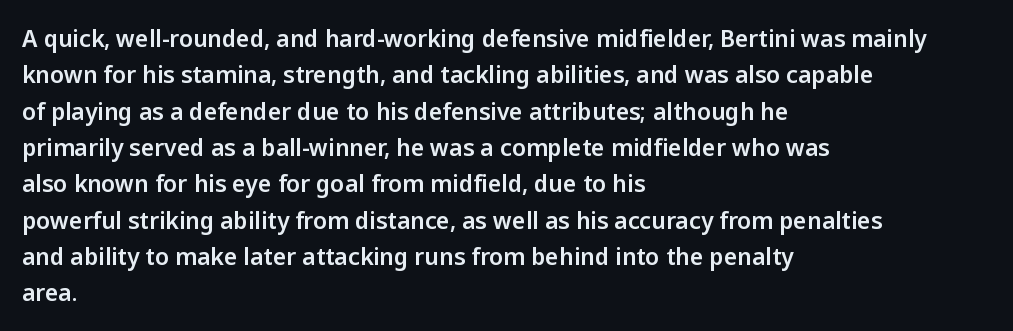
{"italic": "no", "underline": "no", "align": "left", "line_spacing": "normal", "line_spacing_ratio": 1.58, "letter_spacing": "normal", "letter_spacing_em": 0.0, "glyph_px": 23}
